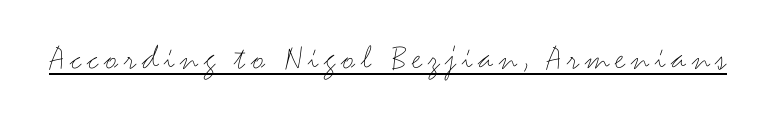
Q: Is the text bold? A: No.
Q: Is the text italic (slanted)? A: Yes.
Q: Is the typeface a serif or a sans-serif typeface? A: Sans-serif.
Q: Is the text underlined? A: Yes.
Q: Width (condensed, normal, or wide)? A: Wide.
Q: Stroke contrast? A: Medium.
Q: x-height? A: Small.
Q: Monospaced? A: No.
